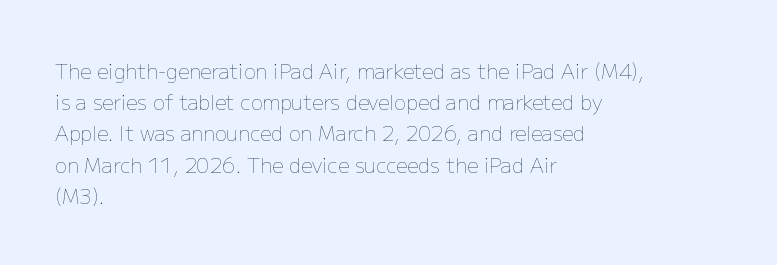
Between one letter and the next there's only the usual sliver of space. Letters rest on an invisible, unmarked baseline. Does the copy run flush right? No — it runs flush left. Nothing heavy about these letters — not bold at all.
